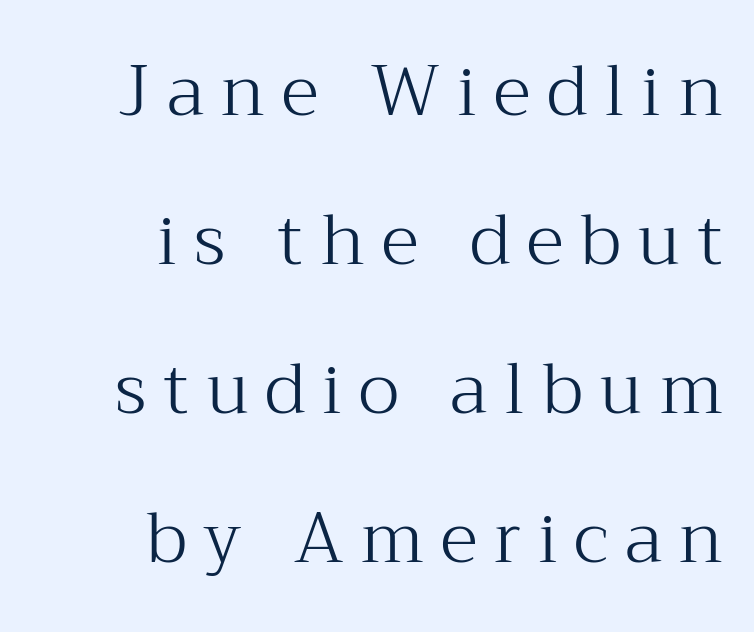
The line-height multiplier appears high, well above default. A bare baseline throughout the passage. These lines have a slow, spaced-out rhythm from letter to letter. The letters stand straight up with perfectly vertical stems. Varying glyph widths throughout — classic text-font behaviour. The typesetter chose a ragged-left arrangement here.
